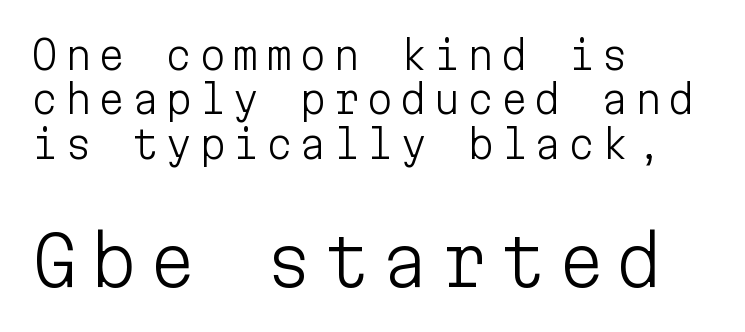
{"serif": "no", "italic": "no", "bold": "no", "weight": "light", "width": "normal", "stroke_contrast": "low", "x_height": "medium", "monospaced": "yes", "underline": "no", "align": "left", "line_spacing": "tight", "line_spacing_ratio": 1.14, "larger_block": "second", "size_ratio": 1.74, "glyph_px": 68}
